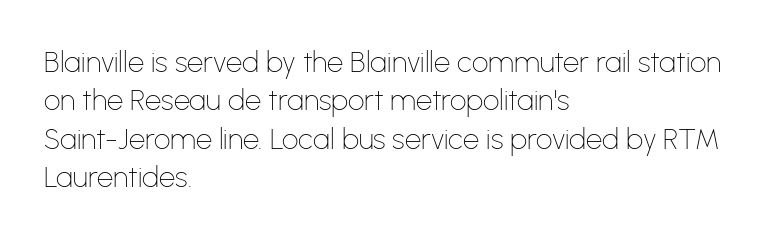
Q: Is the text bold? A: No.
Q: Is the text italic (slanted)? A: No, it is upright.
Q: Is the typeface a serif or a sans-serif typeface? A: Sans-serif.
Q: Is the text underlined? A: No.
Q: How is the paragraph aligned? A: Left-aligned.
Q: Is the spacing between letters normal or unusually wide? A: Normal.
Q: Is the spacing between lines tight, normal or loose? A: Normal.
Q: Width (condensed, normal, or wide)? A: Normal.
Q: Stroke contrast? A: Low.
Q: x-height? A: Medium.
Q: Monospaced? A: No.
